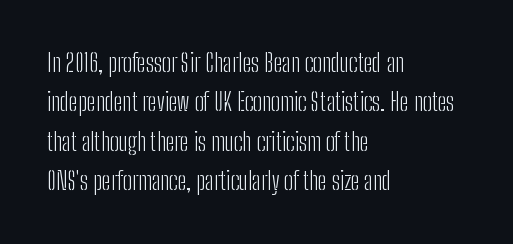
{"italic": "no", "bold": "no", "underline": "no", "align": "left", "line_spacing": "normal", "line_spacing_ratio": 1.58, "letter_spacing": "normal", "letter_spacing_em": 0.0, "glyph_px": 25}
